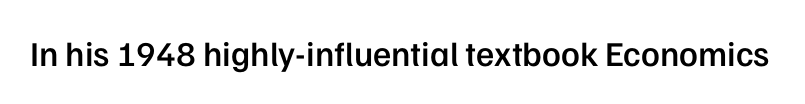
{"serif": "no", "italic": "no", "bold": "semi", "weight": "semibold", "width": "normal", "stroke_contrast": "low", "x_height": "medium", "monospaced": "no", "underline": "no", "letter_spacing": "normal", "letter_spacing_em": 0.0, "glyph_px": 35}
